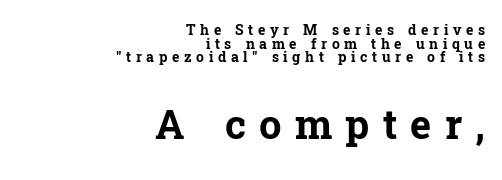
{"serif": "yes", "italic": "no", "bold": "yes", "weight": "bold", "width": "normal", "stroke_contrast": "low", "x_height": "medium", "monospaced": "no", "underline": "no", "align": "right", "line_spacing": "tight", "line_spacing_ratio": 0.97, "letter_spacing": "wide", "letter_spacing_em": 0.33, "larger_block": "second", "size_ratio": 2.86, "glyph_px": 40}
